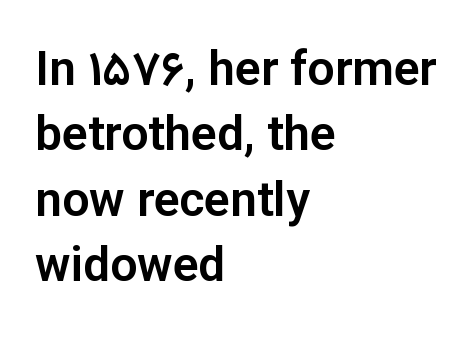
Default kerning and tracking; the words read as compact shapes. The rendering uses a moderate line-height, typical for paragraphs. The typesetter chose a ragged-right arrangement here. The axis of the letterforms is exactly vertical. Clear beneath every line of the passage.
